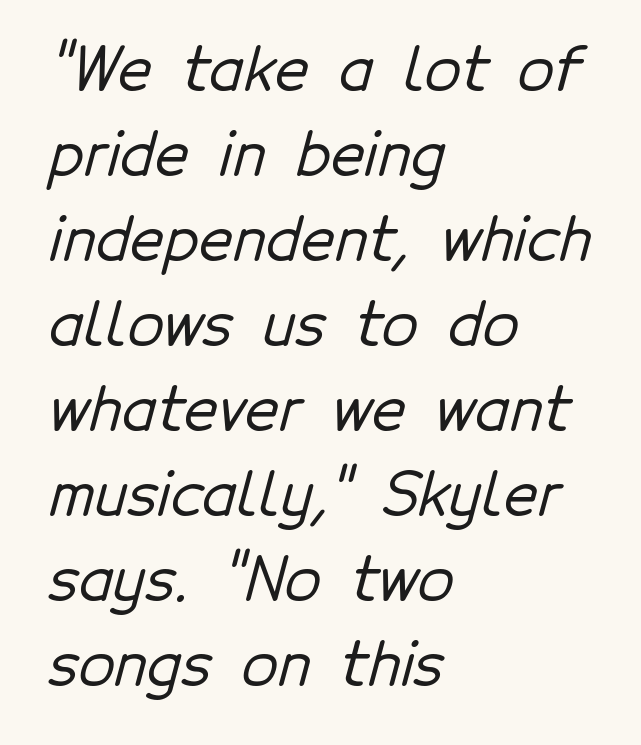
Caption: multi-line text, flush left, ragged right. Each letter keeps its own natural width here, so spacing adapts to shape. Glyph-to-glyph distance matches everyday printed text. The rendering uses a moderate line-height, typical for paragraphs. The string is rendered with underlining switched off.
